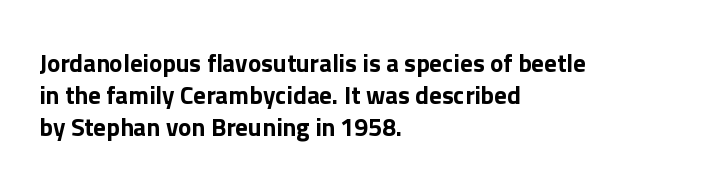
The image shows 25 px text type, upright; set left-aligned, normal line spacing (1.29x), normal letter spacing, not underlined.
